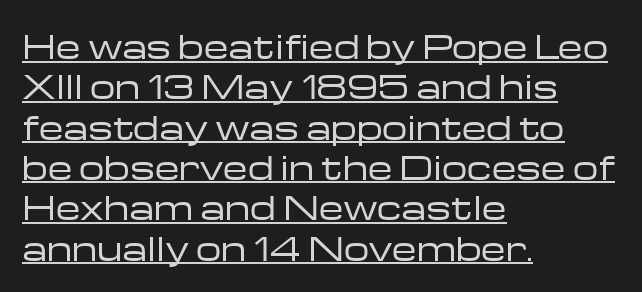
The image shows 32 px regular-weight, wide sans-serif type, upright; set left-aligned, normal line spacing (1.26x), normal letter spacing, underlined; low stroke contrast and a medium x-height.
